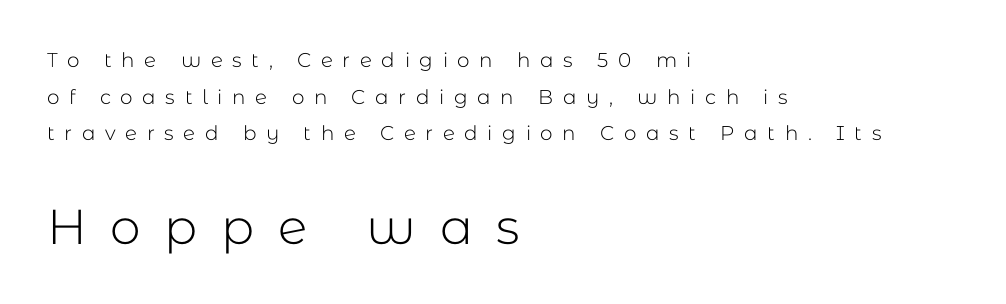
Characters follow at a spacing far wider than the type designer built in. Top chunk: small. Bottom chunk: large. Stems and bowls with no extra thickness — not bold. Is there any slant? The stems are plumb.
